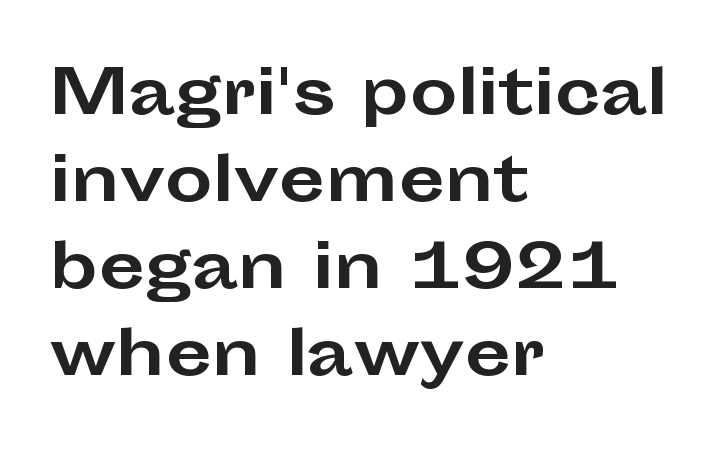
Q: Is the text bold? A: Yes.
Q: Is the text italic (slanted)? A: No, it is upright.
Q: Is the typeface a serif or a sans-serif typeface? A: Sans-serif.
Q: Is the text underlined? A: No.
Q: How is the paragraph aligned? A: Left-aligned.
Q: Is the spacing between letters normal or unusually wide? A: Normal.
Q: Is the spacing between lines tight, normal or loose? A: Normal.
Q: Width (condensed, normal, or wide)? A: Wide.
Q: Stroke contrast? A: Low.
Q: x-height? A: Medium.
Q: Monospaced? A: No.
